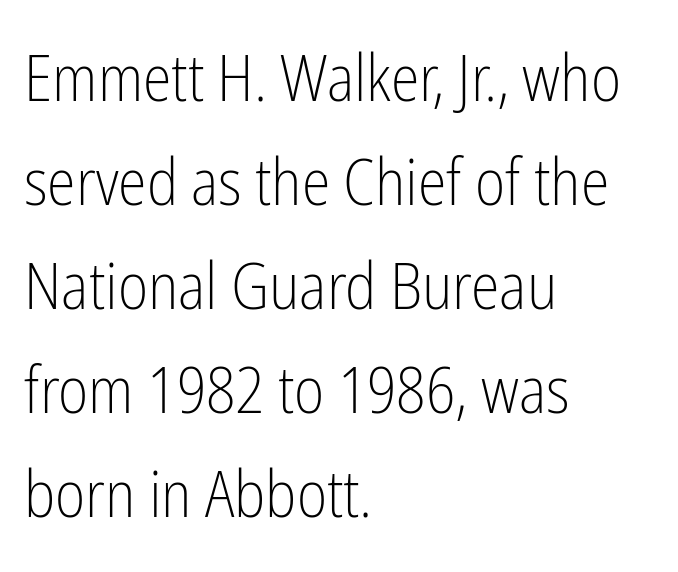
The image shows 65 px light, condensed sans-serif type, upright; set left-aligned, normal line spacing (1.6x), normal letter spacing, not underlined; low stroke contrast and a medium x-height.
